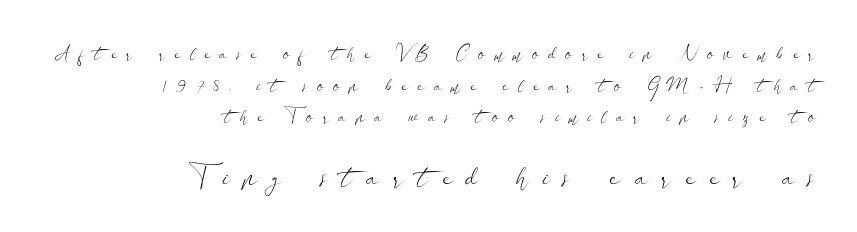
The image shows 29 px light, wide sans-serif type; set right-aligned, normal line spacing (1.66x), unusually wide letter spacing (+0.47 em), not underlined; the second (bottom) block is 1.53x larger; low stroke contrast and a small x-height.
